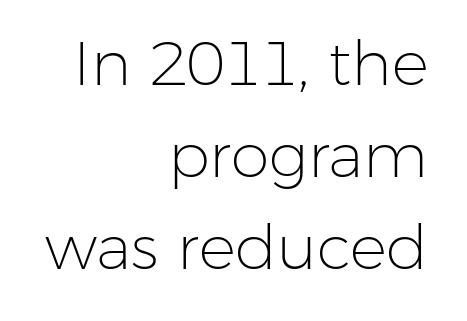
Just letters on the line, the space beneath them empty. On a weight scale, this lands at 450 or below. Glyph-to-glyph distance matches everyday printed text. The paragraph has a hard right edge and a soft left edge. Note the varied advance widths — an 'i' is clearly narrower than an 'm'.
